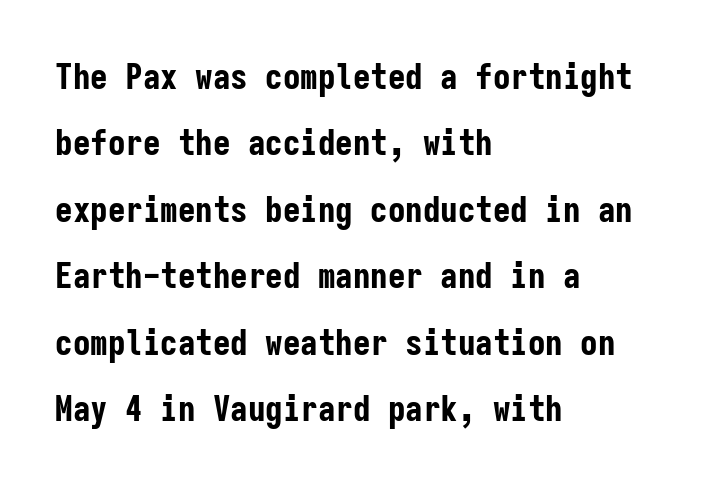
Q: Is the text bold? A: Yes.
Q: Is the text italic (slanted)? A: No, it is upright.
Q: Is the typeface a serif or a sans-serif typeface? A: Sans-serif.
Q: Is the text underlined? A: No.
Q: How is the paragraph aligned? A: Left-aligned.
Q: Is the spacing between letters normal or unusually wide? A: Normal.
Q: Is the spacing between lines tight, normal or loose? A: Loose.
Q: Width (condensed, normal, or wide)? A: Condensed.
Q: Stroke contrast? A: Low.
Q: x-height? A: Medium.
Q: Monospaced? A: Yes.
